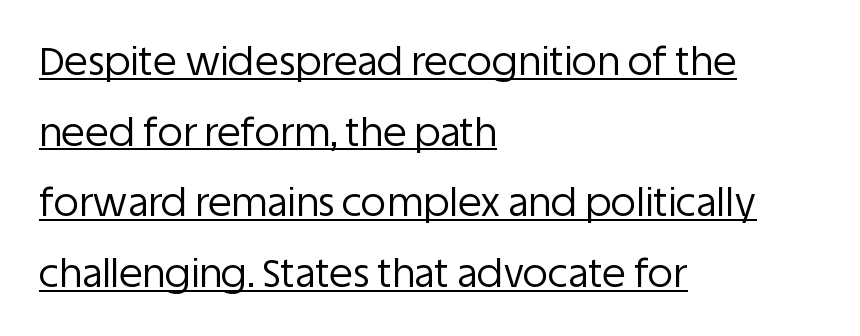
This is underlined copy, the kind a proofreader might mark for attention. Reading down the block, your eye returns to a fixed left position each line. Between one letter and the next there's only the usual sliver of space. Rendered with straight, roman letterforms. Varying glyph widths throughout — classic text-font behaviour. Stems here are at most as thick as an everyday book face.
